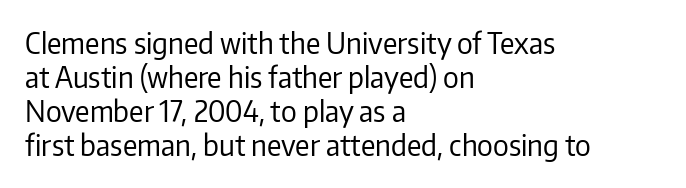
When letters stand straight like this, we call the style roman or upright. Regarding serifs, this sample does without them. The font sits on the lighter half of the weight spectrum, regular included. Spacing verdict: proportional, widths tailored to each character.
